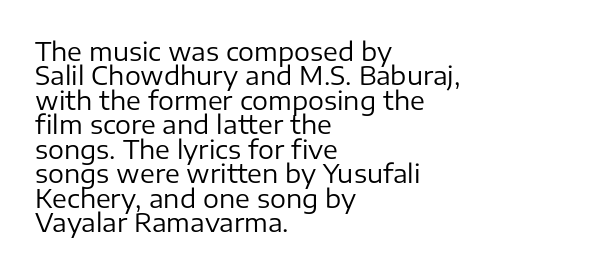
Q: Is the text bold? A: No.
Q: Is the text italic (slanted)? A: No, it is upright.
Q: Is the text underlined? A: No.
Q: How is the paragraph aligned? A: Left-aligned.
Q: Is the spacing between letters normal or unusually wide? A: Normal.
Q: Is the spacing between lines tight, normal or loose? A: Tight.
